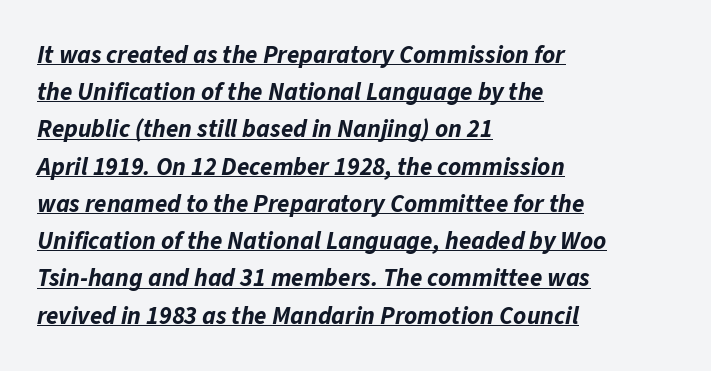
{"italic": "yes", "lean": "right", "slant_degrees": 11, "bold": "yes", "underline": "yes", "align": "left", "line_spacing": "normal", "line_spacing_ratio": 1.49, "letter_spacing": "normal", "letter_spacing_em": 0.0, "glyph_px": 25}
